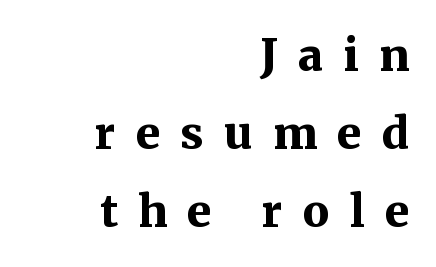
The image shows 44 px bold serif type, upright; set right-aligned, line spacing 1.77x, unusually wide letter spacing (+0.46 em), not underlined; medium stroke contrast and a medium x-height.
